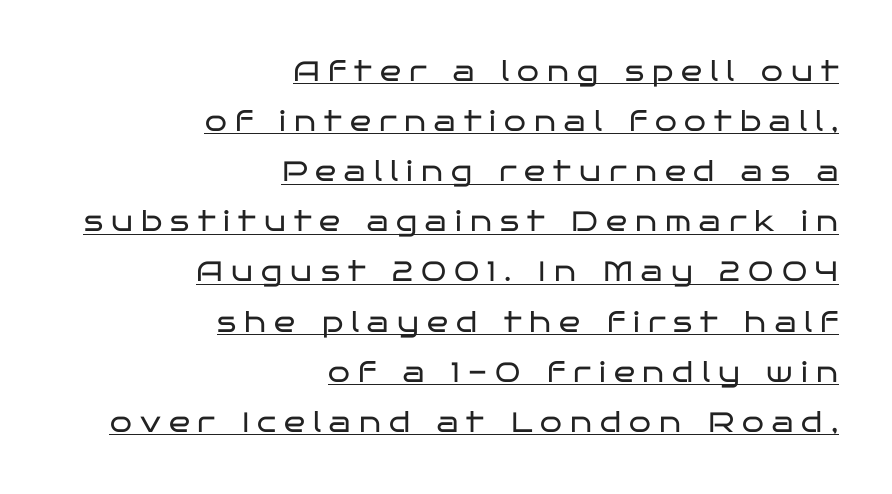
Q: Is the text bold? A: No.
Q: Is the text italic (slanted)? A: No, it is upright.
Q: Is the typeface a serif or a sans-serif typeface? A: Sans-serif.
Q: Is the text underlined? A: Yes.
Q: How is the paragraph aligned? A: Right-aligned.
Q: Is the spacing between letters normal or unusually wide? A: Unusually wide.
Q: Width (condensed, normal, or wide)? A: Wide.
Q: Stroke contrast? A: Low.
Q: x-height? A: Large.
Q: Monospaced? A: No.
